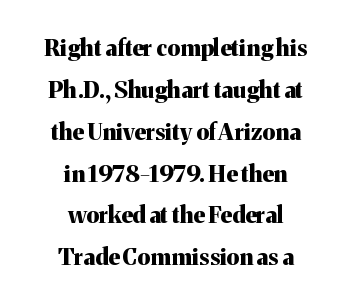
{"italic": "no", "bold": "yes", "underline": "no", "align": "center", "line_spacing_ratio": 1.82, "letter_spacing": "normal", "letter_spacing_em": 0.0, "glyph_px": 23}
